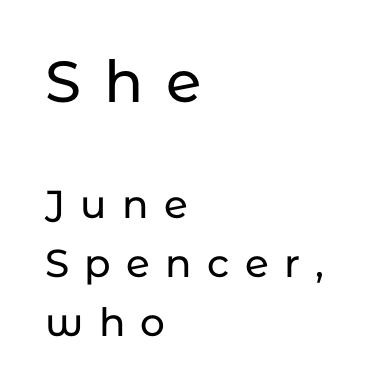
The image shows 58 px sans-serif type, upright; set left-aligned, normal line spacing (1.52x), unusually wide letter spacing (+0.39 em), not underlined; the first (top) block is 1.49x larger; low stroke contrast and a medium x-height.
